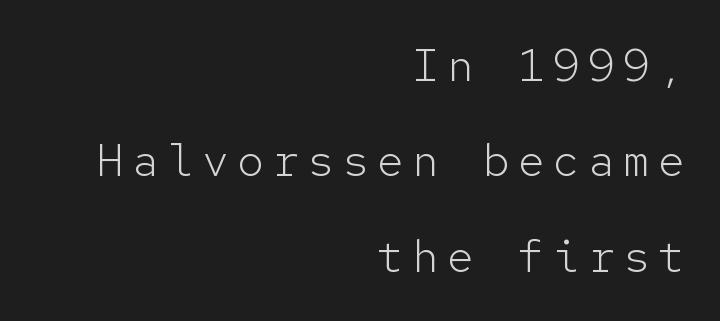
{"serif": "no", "italic": "no", "bold": "no", "weight": "light", "width": "normal", "stroke_contrast": "low", "x_height": "medium", "monospaced": "yes", "underline": "no", "align": "right", "line_spacing": "loose", "line_spacing_ratio": 2.12, "glyph_px": 45}
